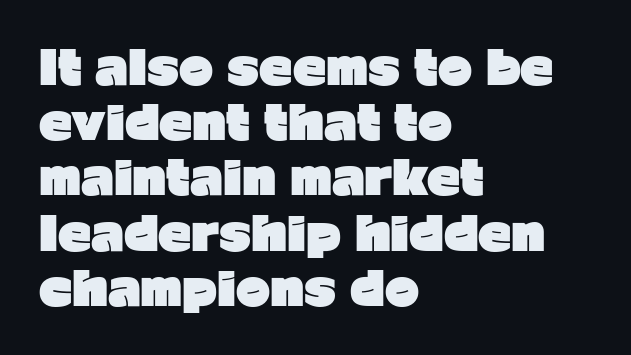
The image shows 46 px heavy sans-serif type, upright; set left-aligned, line spacing 1.2x, normal letter spacing, not underlined; low stroke contrast and a medium x-height.
